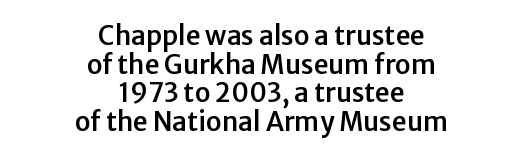
Q: Is the text italic (slanted)? A: No, it is upright.
Q: Is the text underlined? A: No.
Q: How is the paragraph aligned? A: Centered.
Q: Is the spacing between letters normal or unusually wide? A: Normal.
Q: Is the spacing between lines tight, normal or loose? A: Tight.
